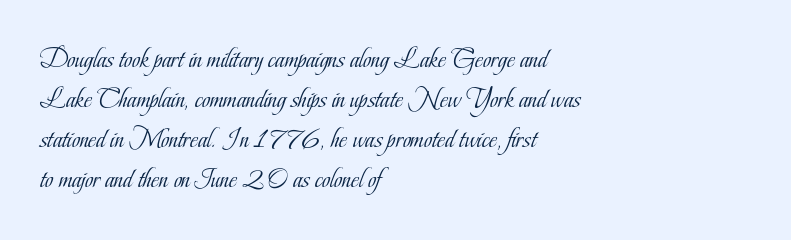
{"serif": "yes", "bold": "no", "weight": "light", "width": "condensed", "stroke_contrast": "low", "x_height": "small", "monospaced": "no", "underline": "no", "align": "left", "line_spacing": "normal", "line_spacing_ratio": 1.43, "letter_spacing": "normal", "letter_spacing_em": 0.0, "glyph_px": 28}
